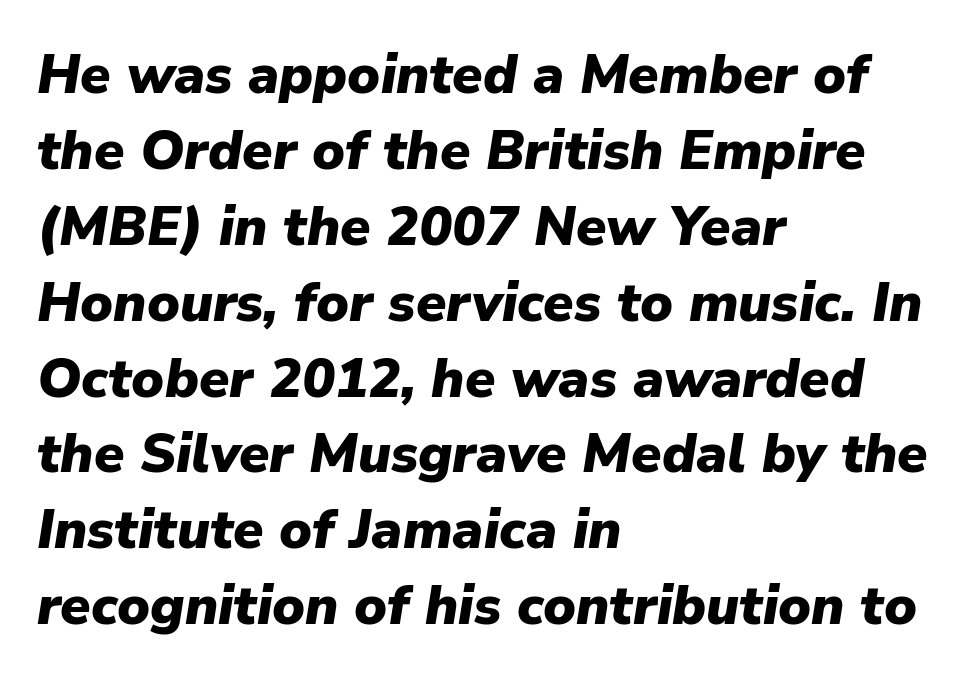
The image shows 55 px heavy type, italic (leaning right); set left-aligned, normal line spacing (1.38x), normal letter spacing, not underlined; low stroke contrast and a medium x-height.
